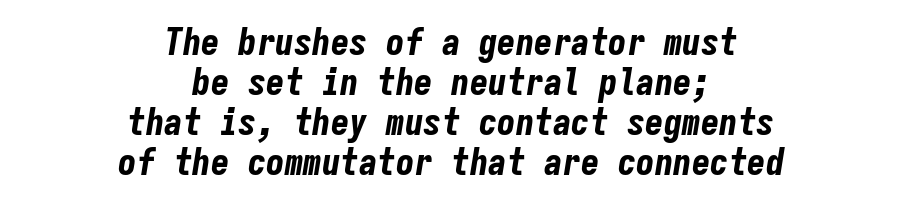
{"italic": "yes", "lean": "right", "slant_degrees": 9, "bold": "yes", "weight": "bold", "width": "condensed", "stroke_contrast": "low", "x_height": "medium", "monospaced": "yes", "underline": "no", "align": "center", "line_spacing": "tight", "line_spacing_ratio": 1.08, "letter_spacing": "normal", "letter_spacing_em": 0.0, "glyph_px": 37}
